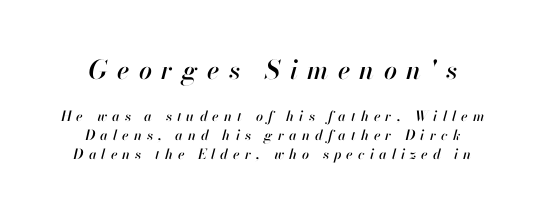
Q: Is the text italic (slanted)? A: Yes, it leans right by about 13 degrees.
Q: Is the text underlined? A: No.
Q: How is the paragraph aligned? A: Centered.
Q: Is the spacing between letters normal or unusually wide? A: Unusually wide.
Q: Is the spacing between lines tight, normal or loose? A: Normal.
Q: Which block of text is set in a larger size, the first (top) or the second (bottom)? A: The first (top) one.
